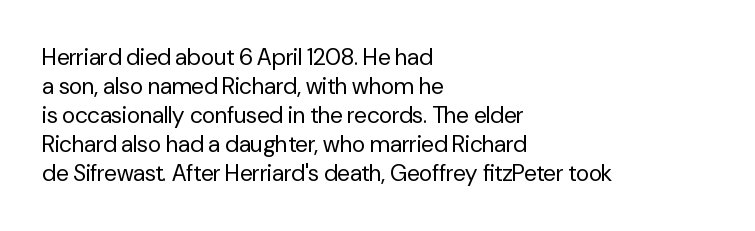
A typesetter would call this zero additional tracking. If you drew a line through each stem, it would be perfectly vertical. This block has exactly the height ordinary leading produces. Teacher's note: observe the even left margin — that is flush-left alignment. The area under the type is left untouched. This is not heavy type; no bold has been used.
